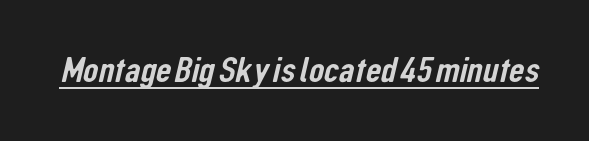
The rendering keeps characters at their native spacing. The passage shown is typed in a proportional face where columns would drift. Every word sits above its own underline. The font family rendered here belongs to the sans-serif group.
